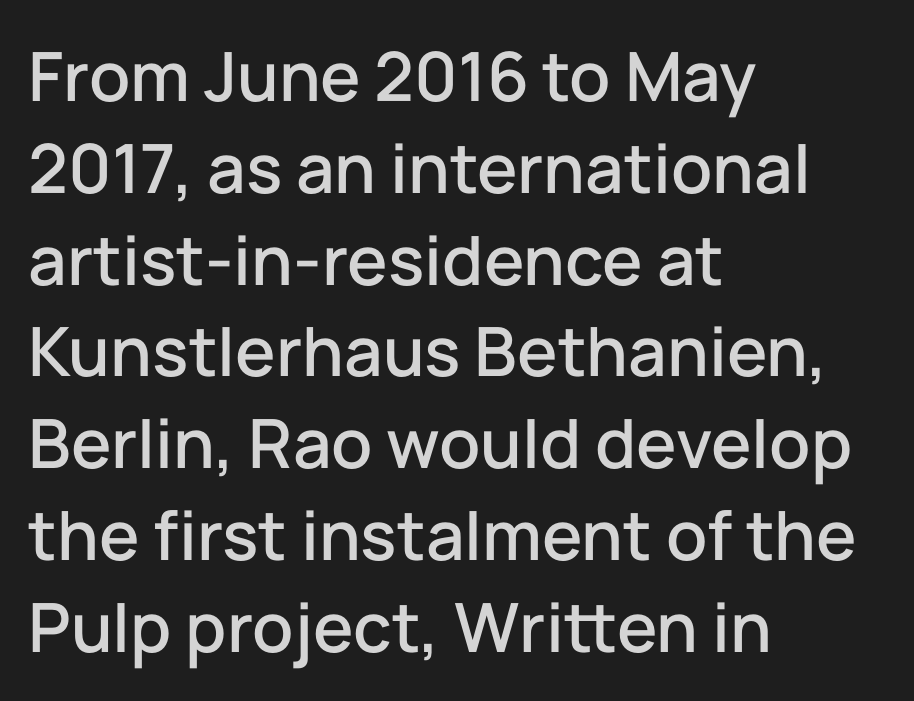
The image shows 68 px sans-serif type, upright; set left-aligned, normal line spacing (1.35x), normal letter spacing, not underlined; low stroke contrast and a medium x-height.
